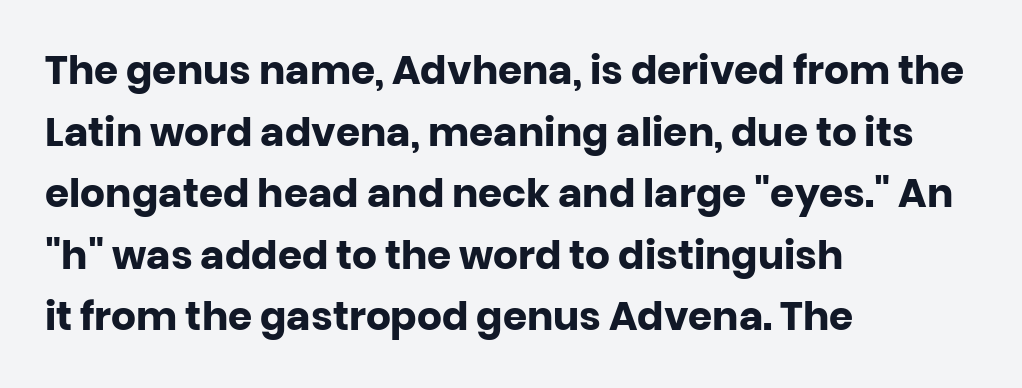
Looks like regular typesetting: each glyph gets only the width it needs. The letters stand straight up with perfectly vertical stems. Characters follow at the spacing the type designer built in. Nope, no serifs anywhere on these letters.
